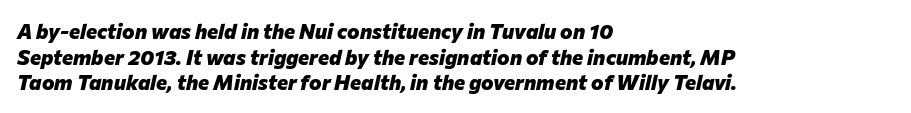
{"italic": "yes", "lean": "right", "slant_degrees": 12, "bold": "yes", "underline": "no", "align": "left", "line_spacing_ratio": 1.22, "letter_spacing": "normal", "letter_spacing_em": 0.0, "glyph_px": 21}
